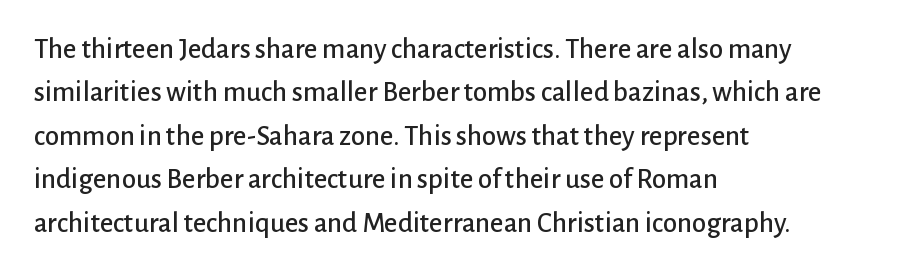
{"serif": "no", "italic": "no", "width": "normal", "stroke_contrast": "low", "x_height": "medium", "monospaced": "no", "underline": "no", "align": "left", "line_spacing": "normal", "line_spacing_ratio": 1.5, "letter_spacing": "normal", "letter_spacing_em": 0.0, "glyph_px": 29}
